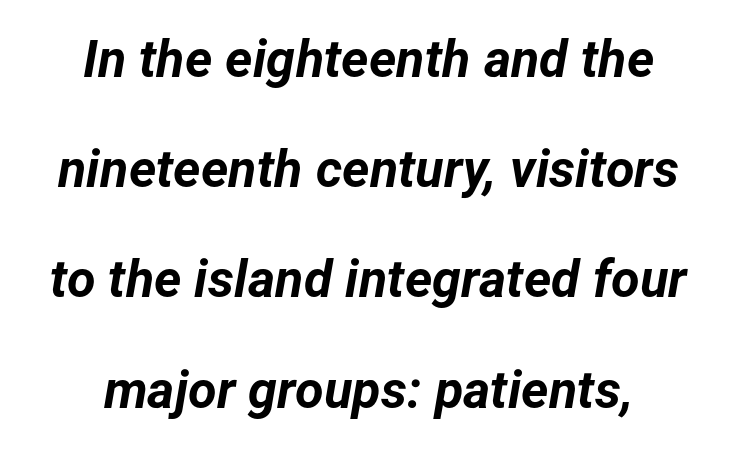
The sample has been set heavy, in full bold. Character widths vary here, with narrow letters taking less room than wide ones. If you drew a line through each stem, it would be angled. Glyph-to-glyph distance matches everyday printed text. The specimen omits any rule beneath the text block's lines.
